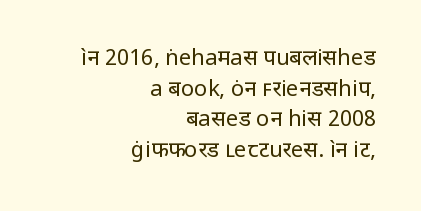
The image shows 22 px text type, upright; set right-aligned, normal line spacing (1.39x), normal letter spacing, not underlined.
